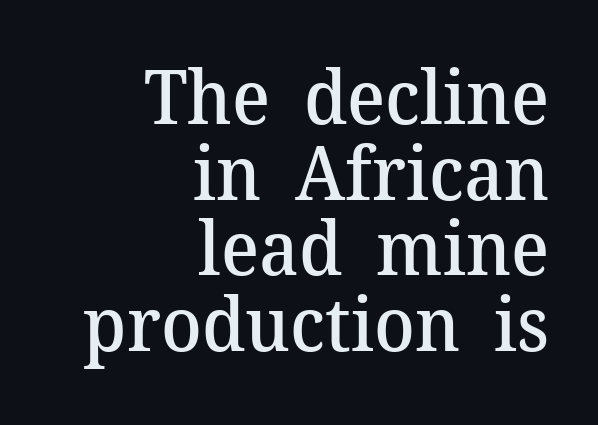
{"serif": "yes", "italic": "no", "bold": "semi", "weight": "semibold", "width": "normal", "stroke_contrast": "medium", "x_height": "medium", "monospaced": "no", "underline": "no", "align": "right", "line_spacing": "tight", "line_spacing_ratio": 1.01, "letter_spacing": "normal", "letter_spacing_em": 0.0, "glyph_px": 75}
